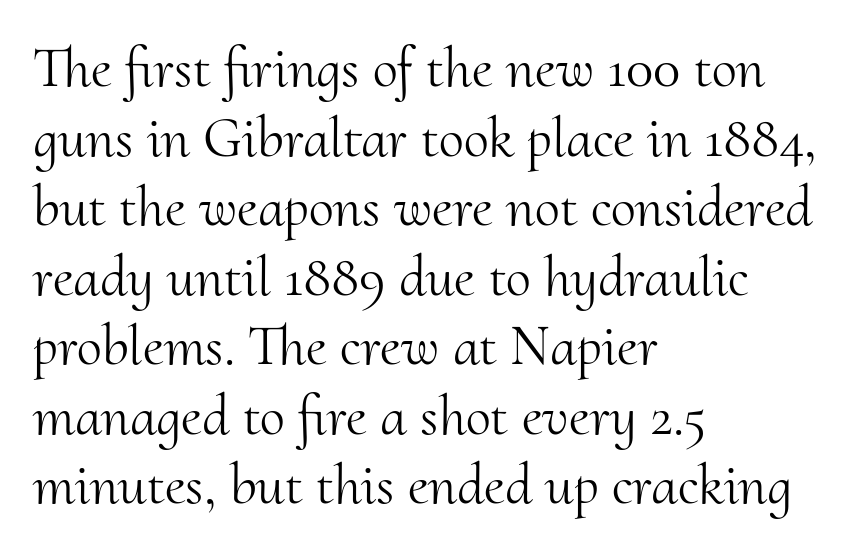
The image shows 57 px light serif type, upright; set left-aligned, line spacing 1.22x, normal letter spacing, not underlined; medium stroke contrast and a small x-height.
